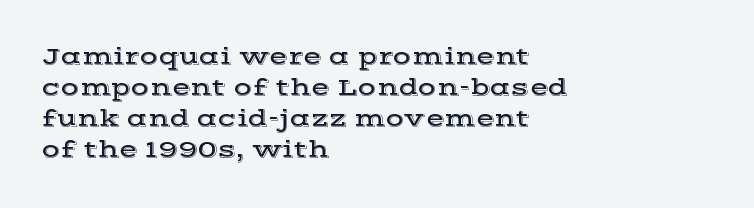
{"italic": "no", "underline": "no", "align": "left", "line_spacing": "normal", "line_spacing_ratio": 1.29, "letter_spacing": "normal", "letter_spacing_em": 0.0, "glyph_px": 24}
